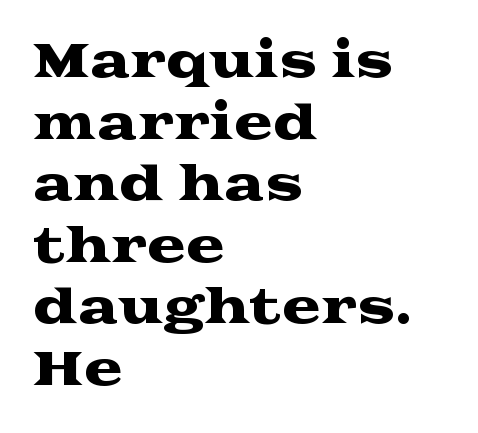
Q: Is the text italic (slanted)? A: No, it is upright.
Q: Is the typeface a serif or a sans-serif typeface? A: Serif.
Q: Is the text underlined? A: No.
Q: How is the paragraph aligned? A: Left-aligned.
Q: Is the spacing between letters normal or unusually wide? A: Normal.
Q: Is the spacing between lines tight, normal or loose? A: Normal.
Q: Width (condensed, normal, or wide)? A: Wide.
Q: Stroke contrast? A: Medium.
Q: x-height? A: Medium.
Q: Monospaced? A: No.
